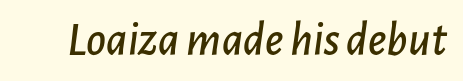
The image shows 48 px text type, italic (leaning right); set normal letter spacing, not underlined; low stroke contrast and a medium x-height.
